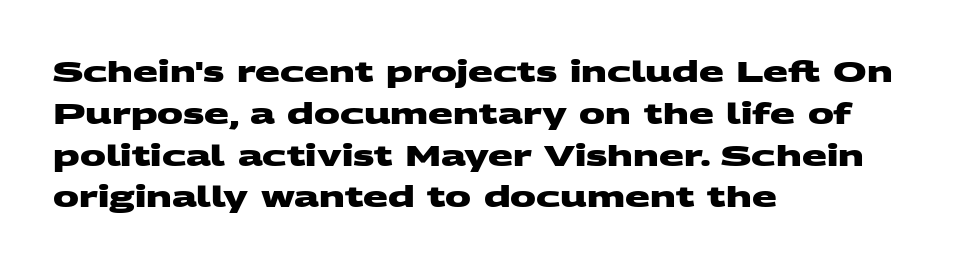
{"serif": "no", "bold": "yes", "weight": "heavy", "width": "wide", "stroke_contrast": "medium", "x_height": "large", "monospaced": "no", "underline": "no", "align": "left", "line_spacing": "normal", "line_spacing_ratio": 1.44, "letter_spacing": "normal", "letter_spacing_em": 0.0, "glyph_px": 29}
